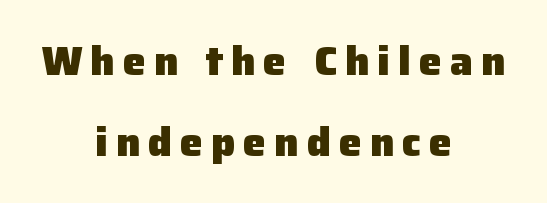
{"serif": "no", "italic": "no", "bold": "yes", "weight": "heavy", "width": "normal", "stroke_contrast": "low", "x_height": "medium", "monospaced": "no", "underline": "no", "align": "center", "line_spacing": "loose", "line_spacing_ratio": 1.98, "letter_spacing": "wide", "letter_spacing_em": 0.2, "glyph_px": 41}
